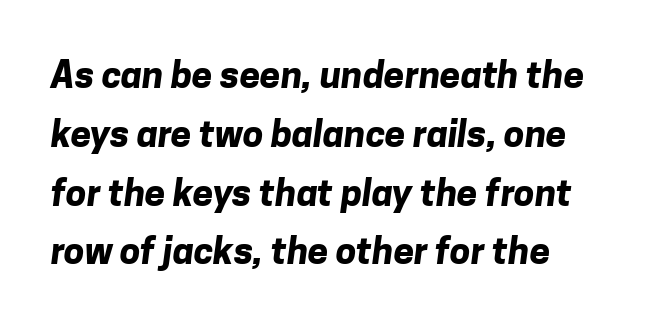
The image shows 37 px bold sans-serif type; set left-aligned, normal line spacing (1.59x), normal letter spacing, not underlined; low stroke contrast and a medium x-height.
